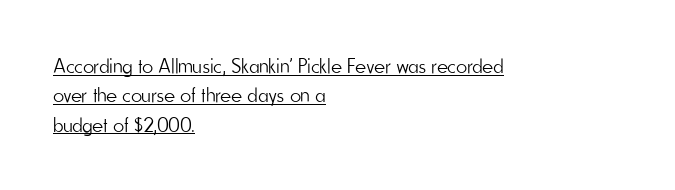
{"italic": "no", "bold": "no", "underline": "yes", "align": "left", "line_spacing": "normal", "line_spacing_ratio": 1.4, "letter_spacing": "normal", "letter_spacing_em": 0.0, "glyph_px": 21}
